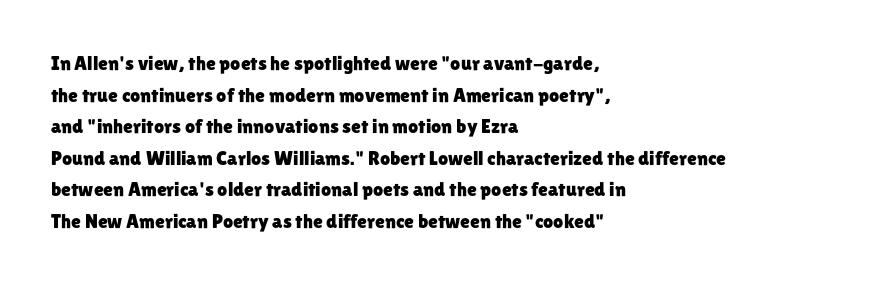
Q: Is the text italic (slanted)? A: No, it is upright.
Q: Is the text underlined? A: No.
Q: How is the paragraph aligned? A: Left-aligned.
Q: Is the spacing between letters normal or unusually wide? A: Normal.
Q: Is the spacing between lines tight, normal or loose? A: Normal.
